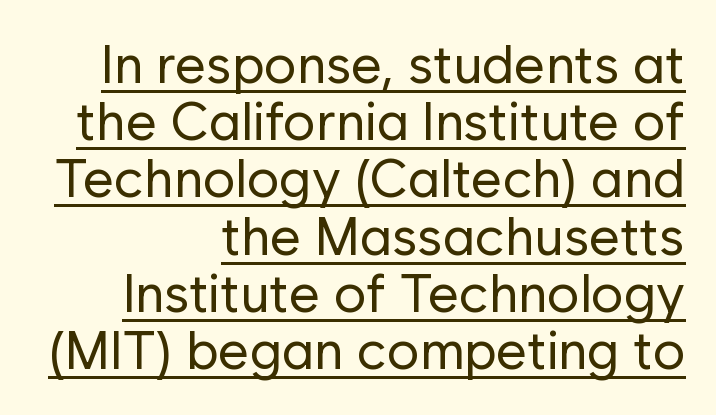
Q: Is the text bold? A: No.
Q: Is the text italic (slanted)? A: No, it is upright.
Q: Is the typeface a serif or a sans-serif typeface? A: Sans-serif.
Q: Is the text underlined? A: Yes.
Q: How is the paragraph aligned? A: Right-aligned.
Q: Is the spacing between letters normal or unusually wide? A: Normal.
Q: Is the spacing between lines tight, normal or loose? A: Tight.
Q: Width (condensed, normal, or wide)? A: Normal.
Q: Stroke contrast? A: Low.
Q: x-height? A: Medium.
Q: Monospaced? A: No.
